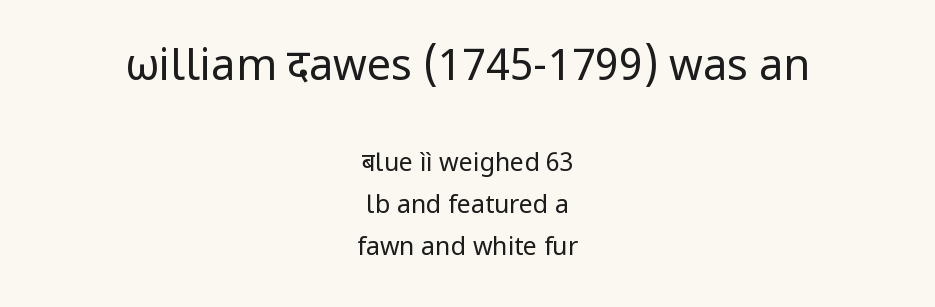
Q: Is the text bold? A: No.
Q: Is the text italic (slanted)? A: No, it is upright.
Q: Is the typeface a serif or a sans-serif typeface? A: Sans-serif.
Q: Is the text underlined? A: No.
Q: How is the paragraph aligned? A: Centered.
Q: Is the spacing between letters normal or unusually wide? A: Normal.
Q: Is the spacing between lines tight, normal or loose? A: Normal.
Q: Which block of text is set in a larger size, the first (top) or the second (bottom)? A: The first (top) one.
Q: Width (condensed, normal, or wide)? A: Normal.
Q: Stroke contrast? A: Low.
Q: x-height? A: Medium.
Q: Monospaced? A: No.
